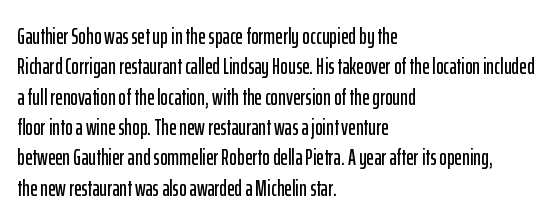
Q: Is the text italic (slanted)? A: No, it is upright.
Q: Is the text underlined? A: No.
Q: How is the paragraph aligned? A: Left-aligned.
Q: Is the spacing between letters normal or unusually wide? A: Normal.
Q: Is the spacing between lines tight, normal or loose? A: Normal.
